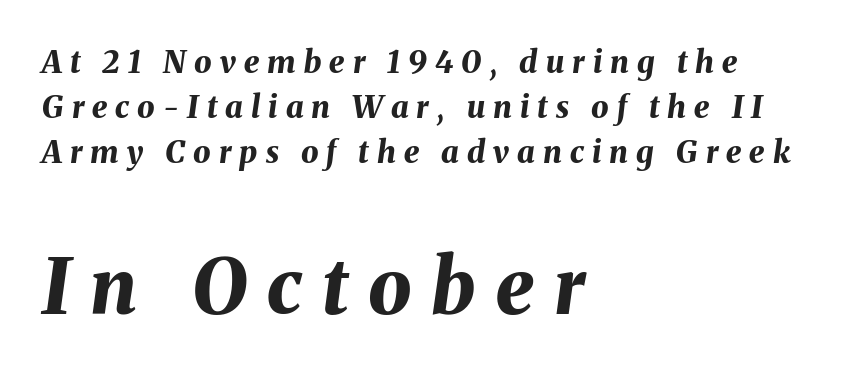
{"italic": "yes", "lean": "right", "slant_degrees": 8, "bold": "yes", "weight": "bold", "width": "normal", "stroke_contrast": "medium", "x_height": "medium", "monospaced": "no", "underline": "no", "align": "left", "line_spacing": "normal", "line_spacing_ratio": 1.45, "letter_spacing": "wide", "letter_spacing_em": 0.26, "larger_block": "second", "size_ratio": 2.48, "glyph_px": 77}
